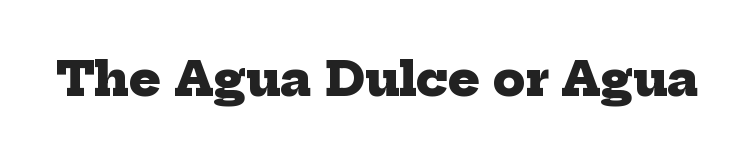
The image shows 47 px heavy serif type; set normal letter spacing, not underlined; low stroke contrast and a medium x-height.
